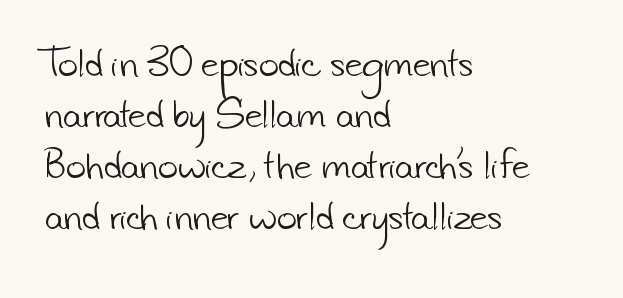
Q: Is the text bold? A: No.
Q: Is the typeface a serif or a sans-serif typeface? A: Sans-serif.
Q: Is the text underlined? A: No.
Q: How is the paragraph aligned? A: Left-aligned.
Q: Is the spacing between letters normal or unusually wide? A: Normal.
Q: Is the spacing between lines tight, normal or loose? A: Normal.
Q: Width (condensed, normal, or wide)? A: Normal.
Q: Stroke contrast? A: Low.
Q: x-height? A: Small.
Q: Monospaced? A: No.
